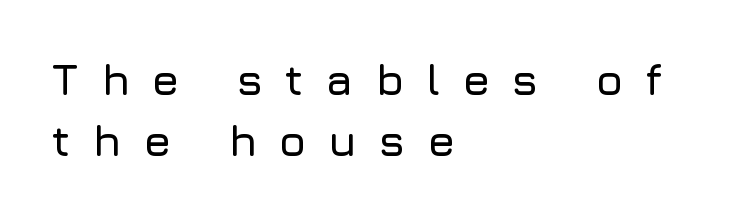
{"serif": "no", "italic": "no", "width": "normal", "stroke_contrast": "low", "x_height": "medium", "monospaced": "no", "underline": "no", "align": "left", "line_spacing": "normal", "line_spacing_ratio": 1.39, "letter_spacing": "wide", "letter_spacing_em": 0.49, "glyph_px": 44}
